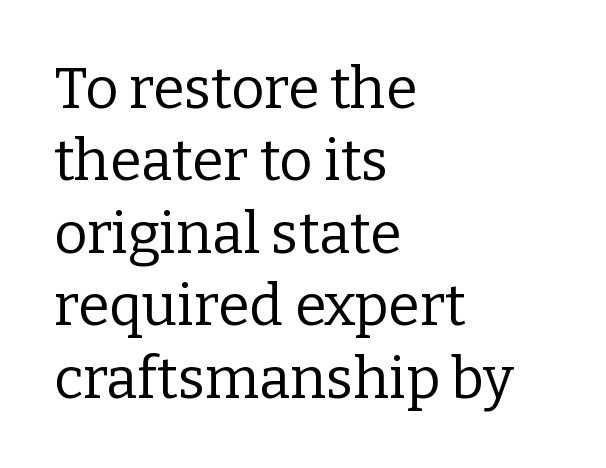
Q: Is the text bold? A: No.
Q: Is the text italic (slanted)? A: No, it is upright.
Q: Is the typeface a serif or a sans-serif typeface? A: Serif.
Q: Is the text underlined? A: No.
Q: How is the paragraph aligned? A: Left-aligned.
Q: Is the spacing between letters normal or unusually wide? A: Normal.
Q: Is the spacing between lines tight, normal or loose? A: Normal.
Q: Width (condensed, normal, or wide)? A: Normal.
Q: Stroke contrast? A: Low.
Q: x-height? A: Medium.
Q: Monospaced? A: No.
